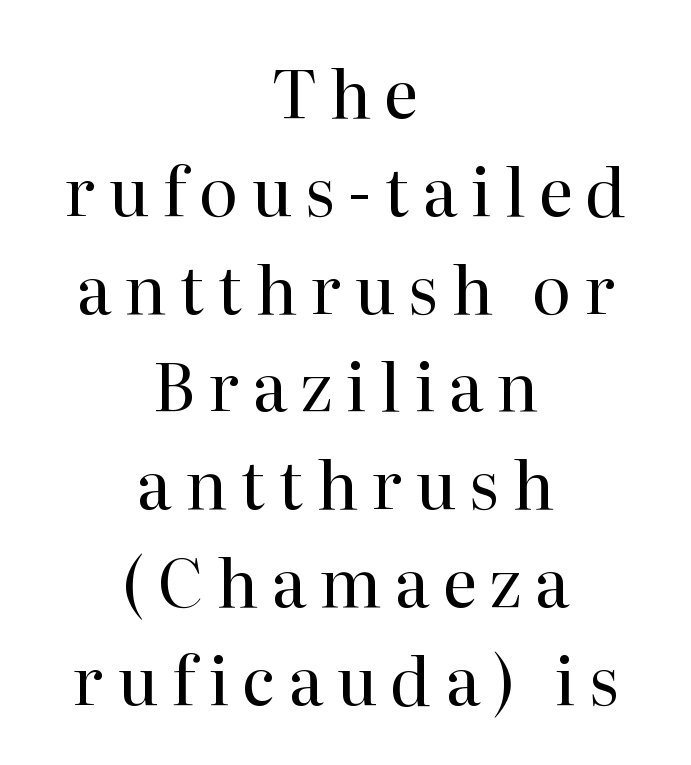
The image shows 67 px regular-weight serif type, upright; set centered, normal line spacing (1.46x), not underlined; high stroke contrast and a medium x-height.
